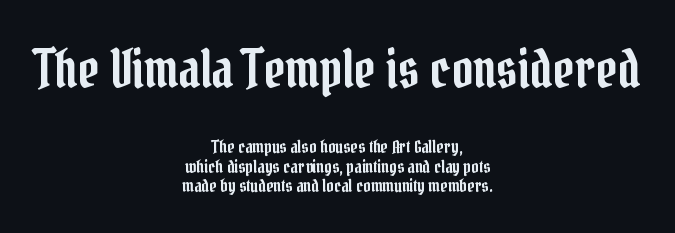
Bigger letters appear in the top chunk; the bottom chunk is reduced. The whitespace from short lines is split evenly between both sides. Does the leading feel generous? Not at all — it's pinched. The glyphs in this specimen are seriffed.
